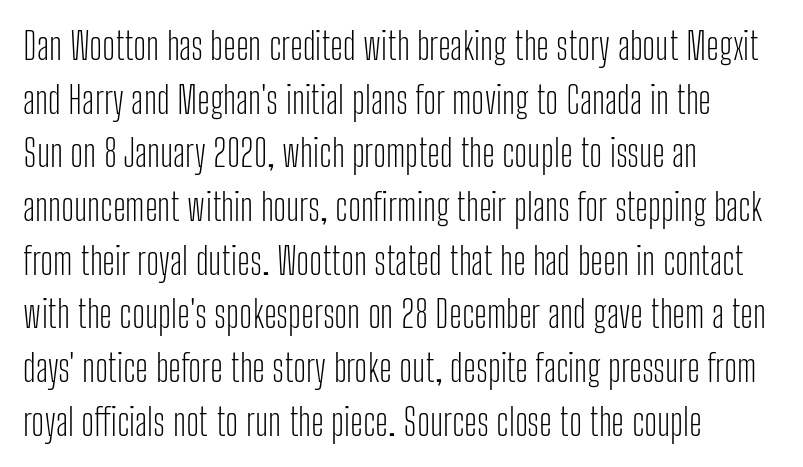
{"serif": "no", "italic": "no", "bold": "no", "weight": "light", "width": "condensed", "stroke_contrast": "low", "x_height": "medium", "monospaced": "no", "underline": "no", "align": "left", "line_spacing": "normal", "line_spacing_ratio": 1.45, "letter_spacing": "normal", "letter_spacing_em": 0.0, "glyph_px": 37}
